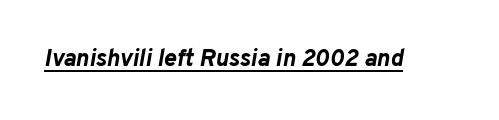
Chunky letters — that's bold for sure. Would a proofreader flag this as italicized? Yes. Underline: present. Letter spacing: default.
